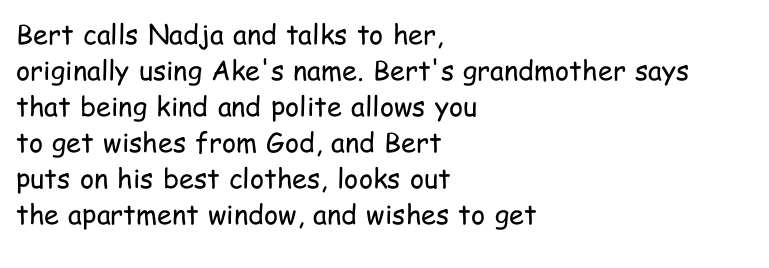
The image shows 27 px text type, upright; set left-aligned, normal line spacing (1.33x), normal letter spacing, not underlined.
